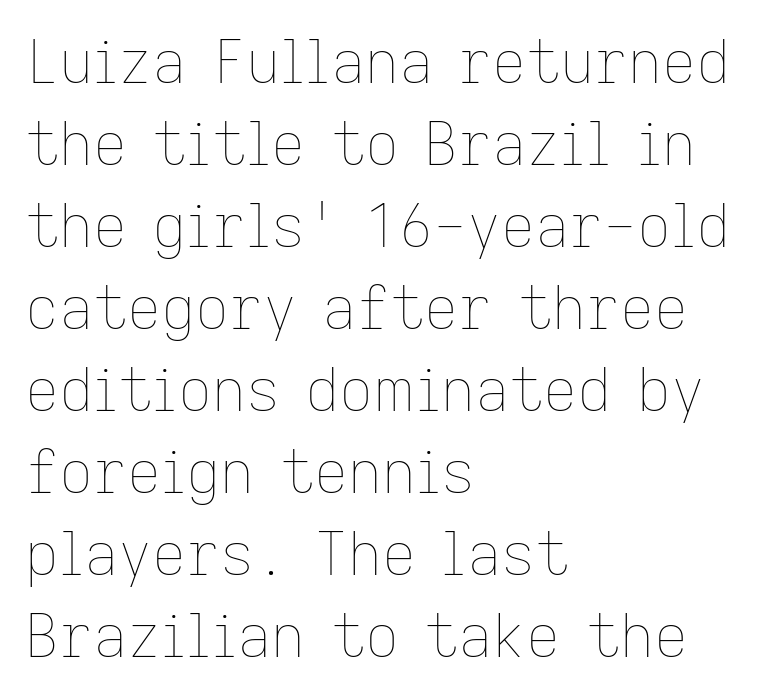
{"italic": "no", "bold": "no", "weight": "thin", "width": "normal", "stroke_contrast": "low", "x_height": "medium", "monospaced": "no", "underline": "no", "align": "left", "line_spacing": "normal", "line_spacing_ratio": 1.39, "letter_spacing": "normal", "letter_spacing_em": 0.0, "glyph_px": 59}
